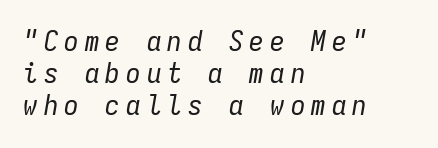
The image shows 29 px regular-weight, condensed type, italic (leaning right), monospaced; set left-aligned, tight line spacing (1.11x), unusually wide letter spacing (+0.21 em), not underlined; low stroke contrast and a medium x-height.
